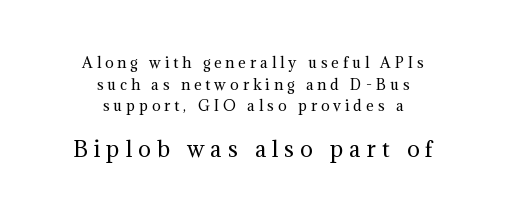
Q: Is the text bold? A: No.
Q: Is the text italic (slanted)? A: No, it is upright.
Q: Is the text underlined? A: No.
Q: How is the paragraph aligned? A: Centered.
Q: Is the spacing between letters normal or unusually wide? A: Unusually wide.
Q: Is the spacing between lines tight, normal or loose? A: Normal.
Q: Which block of text is set in a larger size, the first (top) or the second (bottom)? A: The second (bottom) one.
